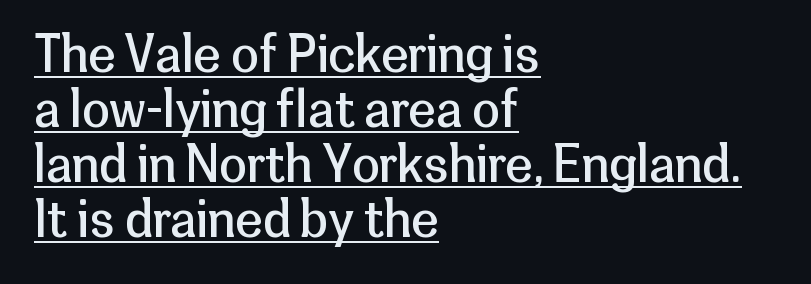
Q: Is the text bold? A: No.
Q: Is the text italic (slanted)? A: No, it is upright.
Q: Is the typeface a serif or a sans-serif typeface? A: Sans-serif.
Q: Is the text underlined? A: Yes.
Q: How is the paragraph aligned? A: Left-aligned.
Q: Is the spacing between letters normal or unusually wide? A: Normal.
Q: Is the spacing between lines tight, normal or loose? A: Tight.
Q: Width (condensed, normal, or wide)? A: Normal.
Q: Stroke contrast? A: Low.
Q: x-height? A: Medium.
Q: Monospaced? A: No.
